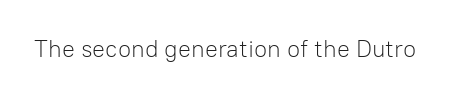
Only glyphs here, with clear space below each row. Notice how the stems are strictly vertical — no italics here. Between one letter and the next there's only the usual sliver of space. Is this a heavy cut? Hardly; it is regular or lighter.
